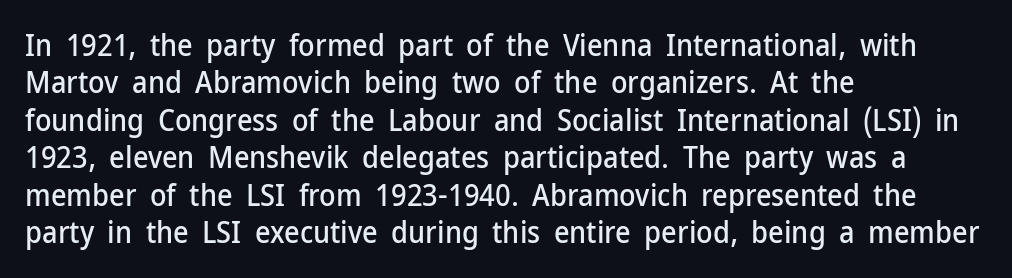
{"serif": "no", "italic": "no", "width": "normal", "stroke_contrast": "low", "x_height": "medium", "monospaced": "no", "underline": "no", "align": "left", "line_spacing": "normal", "line_spacing_ratio": 1.25, "letter_spacing": "normal", "letter_spacing_em": 0.0, "glyph_px": 30}
